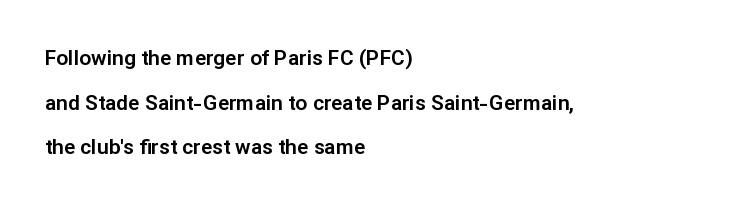
The image shows 21 px text type, upright; set left-aligned, loose line spacing (2.13x), normal letter spacing, not underlined.
